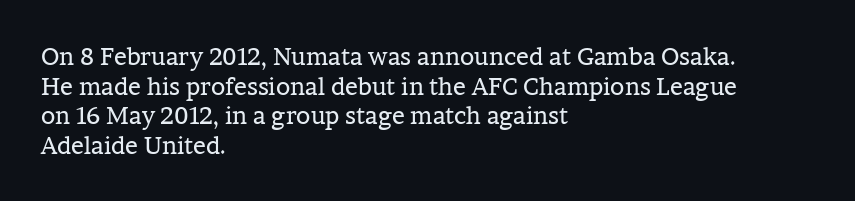
{"italic": "no", "bold": "no", "underline": "no", "align": "left", "line_spacing_ratio": 1.23, "letter_spacing": "normal", "letter_spacing_em": 0.0, "glyph_px": 24}
